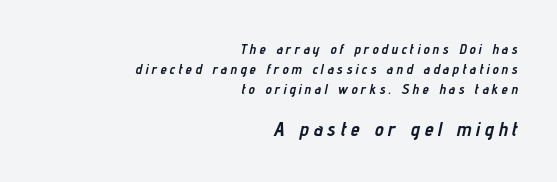
The image shows 20 px bold type, italic (leaning right); set right-aligned, normal line spacing (1.43x), unusually wide letter spacing (+0.24 em), not underlined; the second (bottom) block is 1.43x larger.
